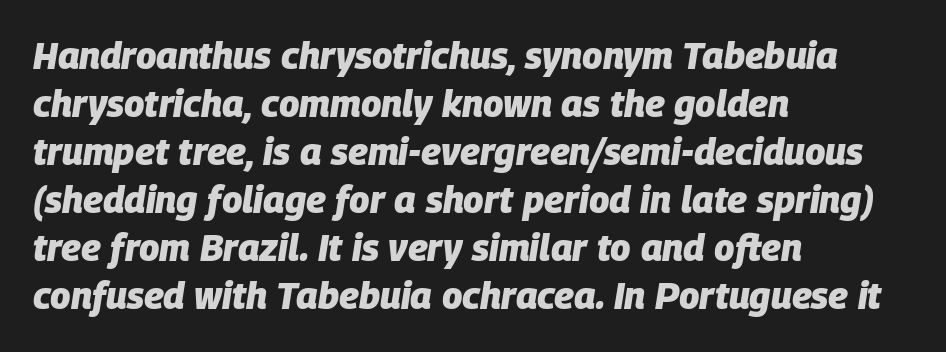
{"italic": "yes", "lean": "right", "slant_degrees": 9, "bold": "yes", "weight": "heavy", "width": "normal", "stroke_contrast": "low", "x_height": "large", "monospaced": "no", "underline": "no", "align": "left", "line_spacing": "normal", "line_spacing_ratio": 1.3, "letter_spacing": "normal", "letter_spacing_em": 0.0, "glyph_px": 37}
